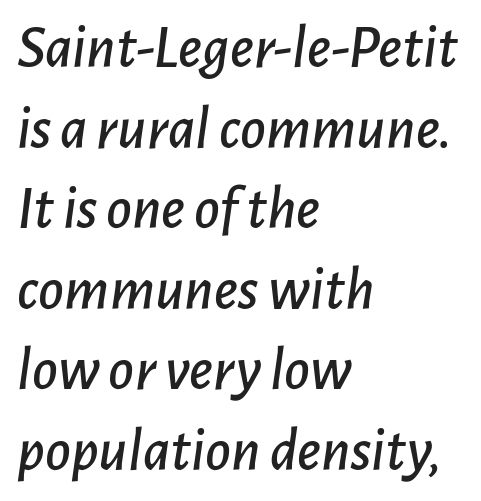
{"italic": "yes", "lean": "right", "slant_degrees": 7, "width": "normal", "stroke_contrast": "low", "x_height": "medium", "monospaced": "no", "underline": "no", "align": "left", "line_spacing": "normal", "line_spacing_ratio": 1.3, "letter_spacing": "normal", "letter_spacing_em": 0.0, "glyph_px": 62}
